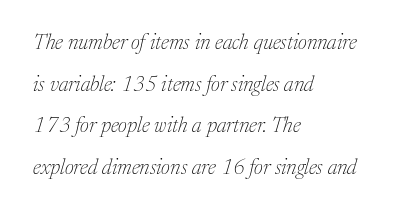
The image shows 21 px text type, italic (leaning right); set left-aligned, loose line spacing (1.98x), normal letter spacing, not underlined.
